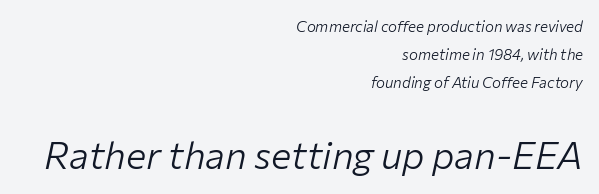
Q: Is the text bold? A: No.
Q: Is the text italic (slanted)? A: Yes, it leans right by about 12 degrees.
Q: Is the text underlined? A: No.
Q: How is the paragraph aligned? A: Right-aligned.
Q: Is the spacing between letters normal or unusually wide? A: Normal.
Q: Which block of text is set in a larger size, the first (top) or the second (bottom)? A: The second (bottom) one.
Q: Width (condensed, normal, or wide)? A: Normal.
Q: Stroke contrast? A: Low.
Q: x-height? A: Medium.
Q: Monospaced? A: No.
